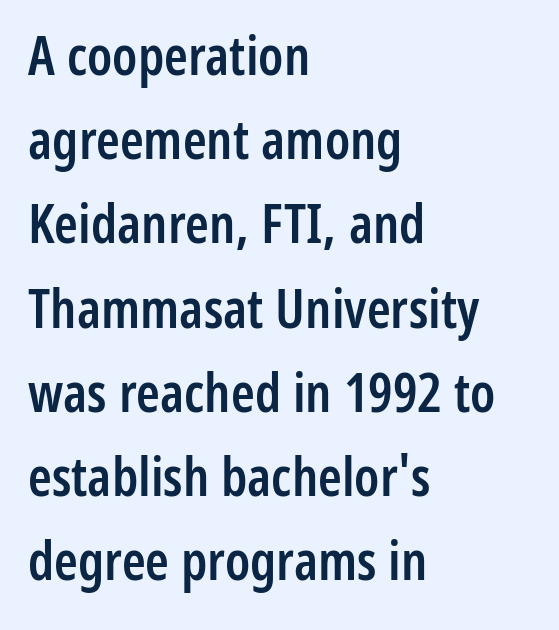
{"serif": "no", "italic": "no", "bold": "semi", "weight": "semibold", "width": "condensed", "stroke_contrast": "low", "x_height": "medium", "monospaced": "no", "underline": "no", "align": "left", "line_spacing": "normal", "line_spacing_ratio": 1.56, "letter_spacing": "normal", "letter_spacing_em": 0.0, "glyph_px": 54}
